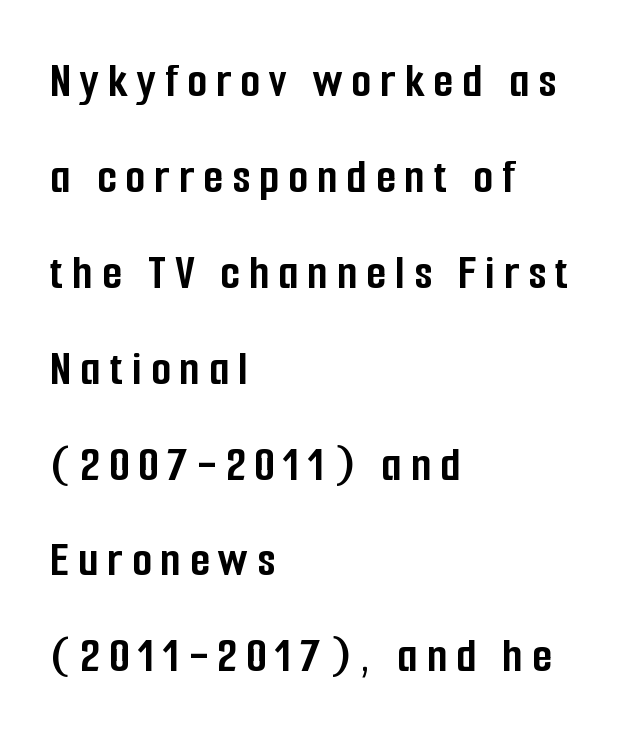
The image shows 51 px semibold, condensed sans-serif type, upright; set left-aligned, line spacing 1.88x, not underlined; low stroke contrast and a medium x-height.
